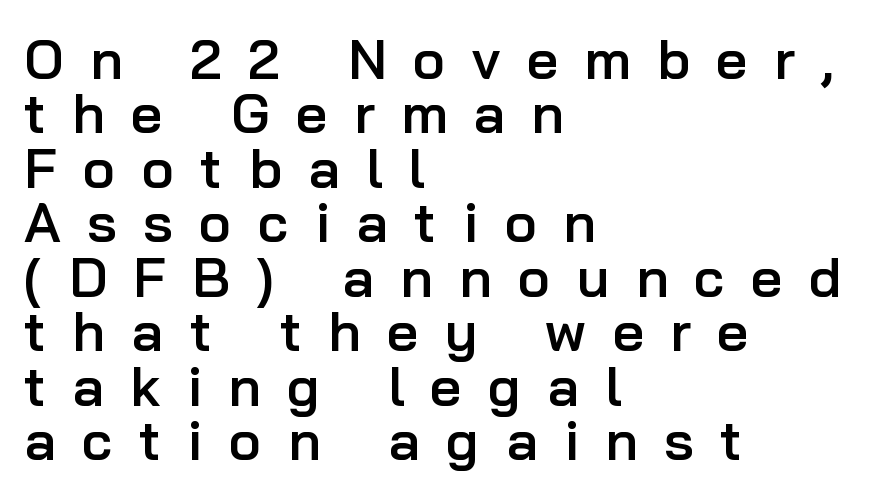
{"serif": "no", "italic": "no", "bold": "semi", "weight": "semibold", "width": "normal", "stroke_contrast": "low", "x_height": "medium", "monospaced": "no", "underline": "no", "align": "left", "line_spacing": "tight", "line_spacing_ratio": 0.99, "letter_spacing": "wide", "letter_spacing_em": 0.48, "glyph_px": 55}
